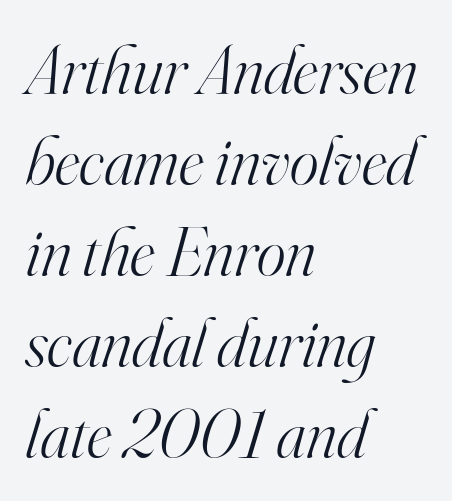
{"serif": "yes", "italic": "yes", "lean": "right", "slant_degrees": 16, "bold": "no", "weight": "light", "width": "normal", "stroke_contrast": "high", "x_height": "small", "monospaced": "no", "underline": "no", "align": "left", "line_spacing": "normal", "line_spacing_ratio": 1.32, "letter_spacing": "normal", "letter_spacing_em": 0.0, "glyph_px": 69}
